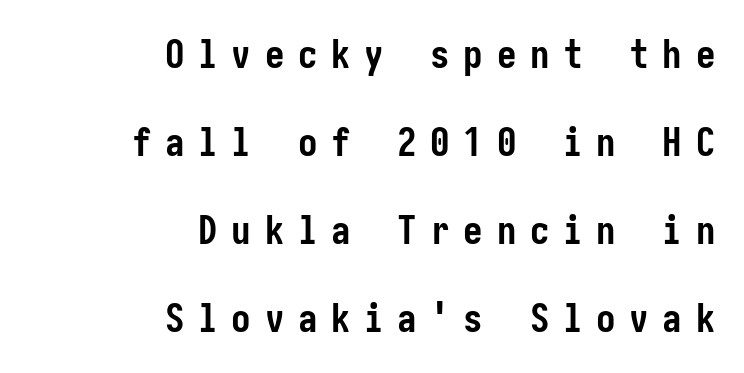
In terms of weight, the rendering is a true, heavy bold. Someone cranked the tracking dial way up on this one. Each row of text sits above clean, open space. Is there much room between lines? Yes — plenty of vertical air separates them. This is the regular roman posture of the typeface. The rendering shows plain stroke endings on the letterforms — a sans-serif design.
